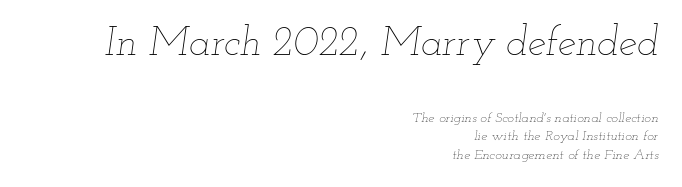
{"italic": "yes", "lean": "right", "slant_degrees": 12, "bold": "no", "weight": "thin", "width": "wide", "stroke_contrast": "low", "x_height": "small", "monospaced": "no", "underline": "no", "align": "right", "line_spacing": "normal", "line_spacing_ratio": 1.32, "letter_spacing": "normal", "letter_spacing_em": 0.0, "larger_block": "first", "size_ratio": 2.93, "glyph_px": 41}
